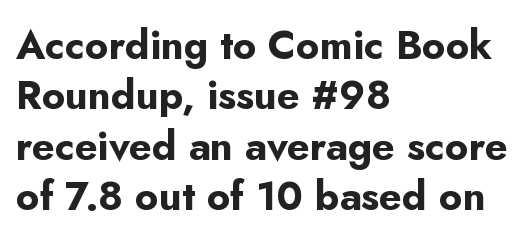
The font's upright variant was chosen for this text. In terms of weight, the rendering is a true, heavy bold. Looks like regular typesetting: each glyph gets only the width it needs. Short and long lines alike share a common starting point at left. Underline: absent. The passage shown stacks its lines at a standard gap.
